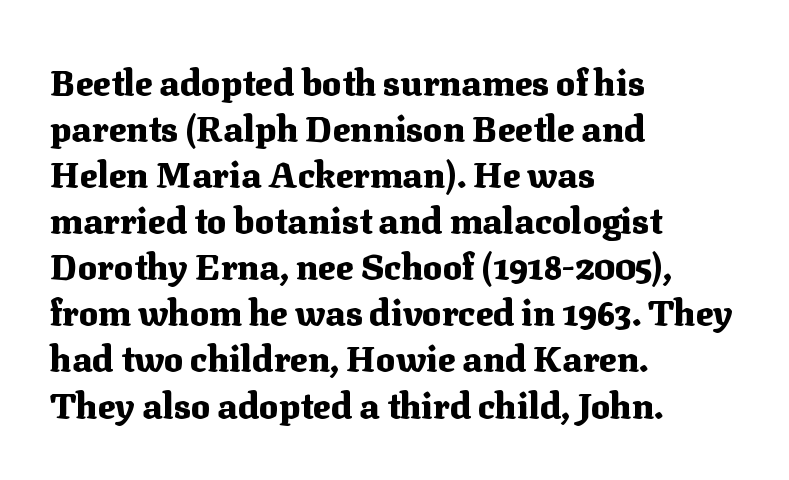
The image shows 36 px heavy serif type, upright; set left-aligned, normal line spacing (1.28x), normal letter spacing, not underlined; medium stroke contrast and a medium x-height.
